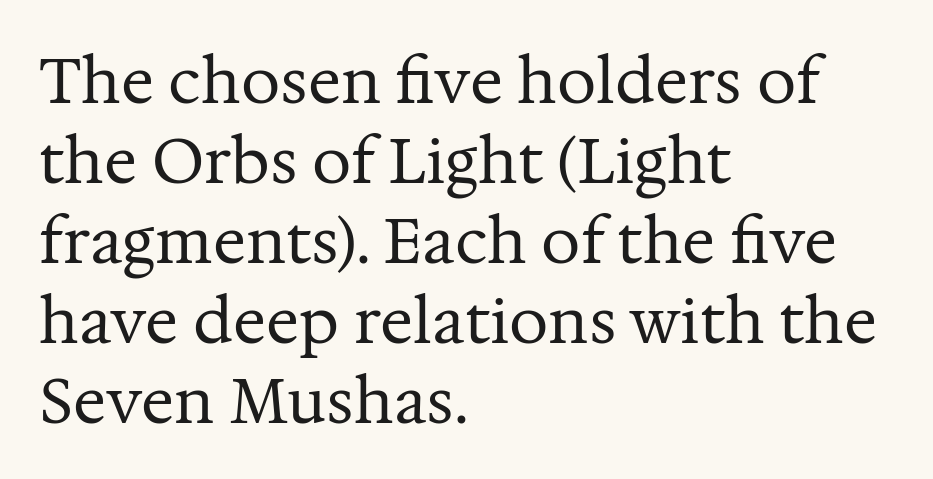
The letters advance in unequal steps, a hallmark of proportional type. Each letter's strokes conclude with small projecting serifs. Interline gaps are of average width in this sample. Plain, unruled lines of type. The type is set solid horizontally, with unmodified tracking.
